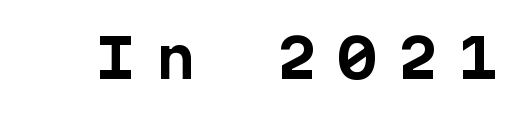
{"serif": "no", "italic": "no", "bold": "yes", "weight": "bold", "width": "normal", "stroke_contrast": "low", "x_height": "medium", "underline": "no", "letter_spacing": "wide", "letter_spacing_em": 0.39, "glyph_px": 53}
